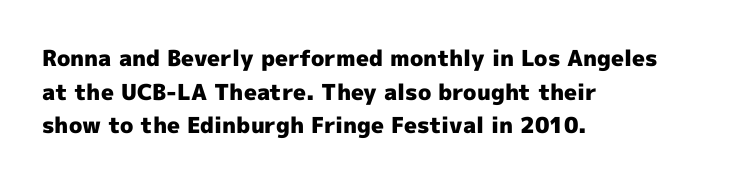
Q: Is the text bold? A: Yes.
Q: Is the text italic (slanted)? A: No, it is upright.
Q: Is the text underlined? A: No.
Q: How is the paragraph aligned? A: Left-aligned.
Q: Is the spacing between letters normal or unusually wide? A: Normal.
Q: Is the spacing between lines tight, normal or loose? A: Normal.
